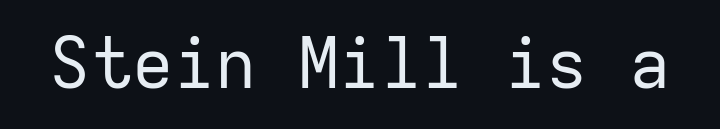
The type is set solid horizontally, with unmodified tracking. Is this a sans? Yes — the strokes have no serifs. The specimen reads as upright at a glance. Letters rest on an invisible, unmarked baseline. Do the characters align in a grid? Yes, the font is monospaced.
